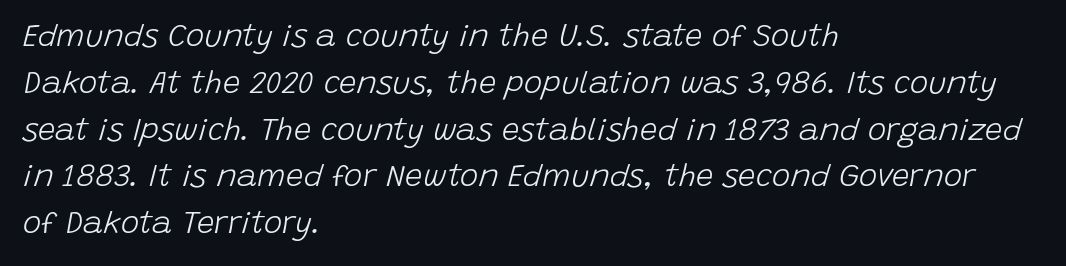
Compared with a centered layout, this one pins lines to the left instead. Proportional: the letters do not fall into vertical columns. Regarding leading, the lines here are spaced in the standard way. The typography opts for an oblique posture over an upright one. The typesetting does not lean heavy: it is not bold.
